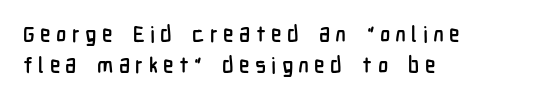
If you drew a ruler down the left edge, every line would touch it. The axis of the letterforms is exactly vertical. Loose tracking; the words dissolve into strings of separated letters. A normal amount of white space separates one row of letters from the next. A bare baseline throughout the passage.
